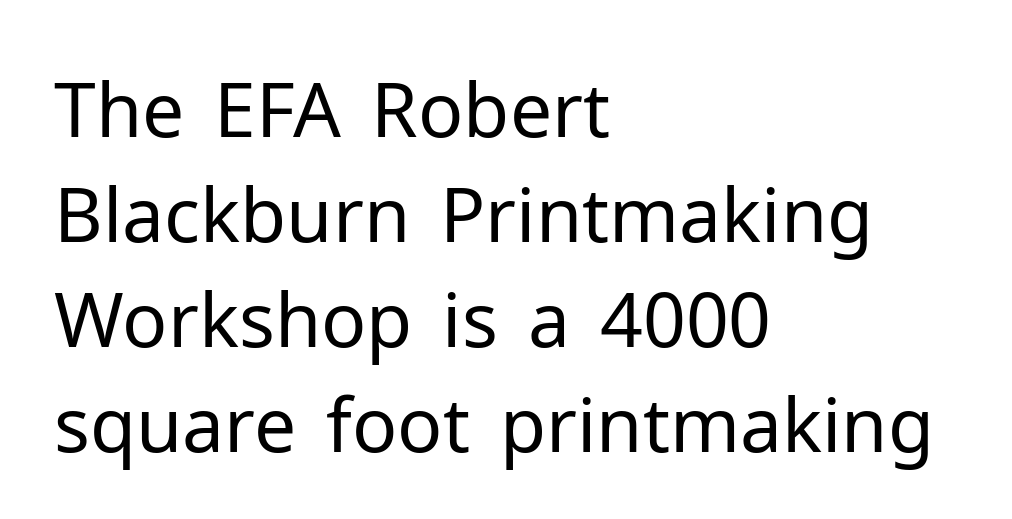
The image shows 75 px regular-weight sans-serif type, upright; set left-aligned, normal line spacing (1.4x), normal letter spacing, not underlined; low stroke contrast and a medium x-height.
